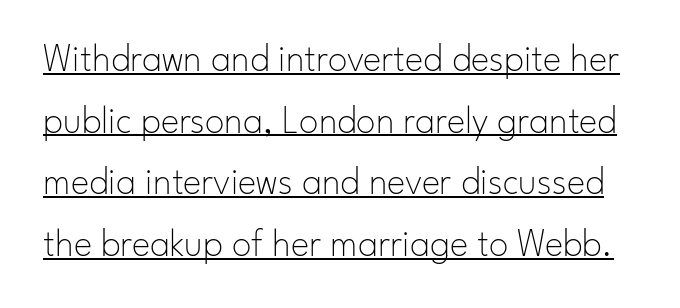
{"serif": "no", "italic": "no", "bold": "no", "weight": "thin", "width": "normal", "stroke_contrast": "low", "x_height": "small", "monospaced": "no", "underline": "yes", "line_spacing": "normal", "line_spacing_ratio": 1.58, "letter_spacing": "normal", "letter_spacing_em": 0.0, "glyph_px": 39}
